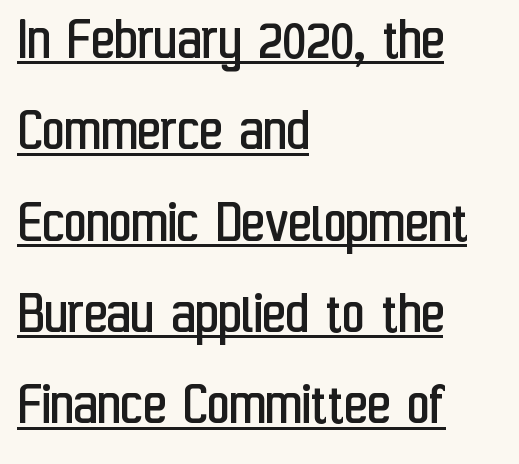
Q: Is the text bold? A: No.
Q: Is the text italic (slanted)? A: No, it is upright.
Q: Is the typeface a serif or a sans-serif typeface? A: Sans-serif.
Q: Is the text underlined? A: Yes.
Q: How is the paragraph aligned? A: Left-aligned.
Q: Is the spacing between letters normal or unusually wide? A: Normal.
Q: Is the spacing between lines tight, normal or loose? A: Normal.
Q: Width (condensed, normal, or wide)? A: Condensed.
Q: Stroke contrast? A: Low.
Q: x-height? A: Medium.
Q: Monospaced? A: No.
